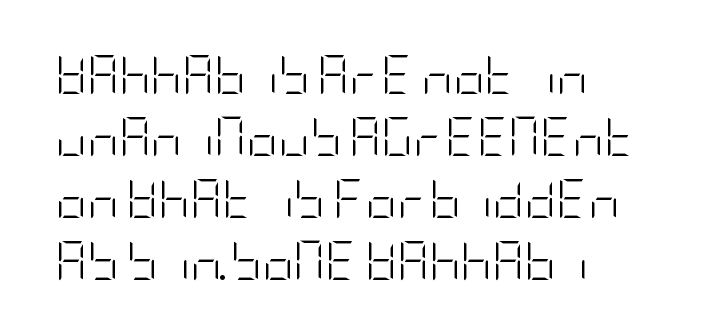
{"serif": "no", "italic": "no", "bold": "no", "weight": "light", "width": "condensed", "stroke_contrast": "low", "x_height": "large", "underline": "no", "align": "left", "line_spacing": "normal", "line_spacing_ratio": 1.59, "letter_spacing": "normal", "letter_spacing_em": 0.0, "glyph_px": 39}
